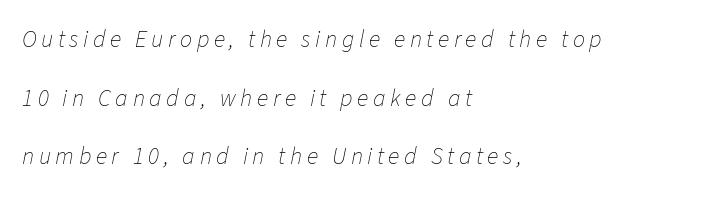
{"italic": "yes", "lean": "right", "slant_degrees": 11, "bold": "no", "underline": "no", "align": "left", "line_spacing": "loose", "line_spacing_ratio": 2.44, "glyph_px": 24}
